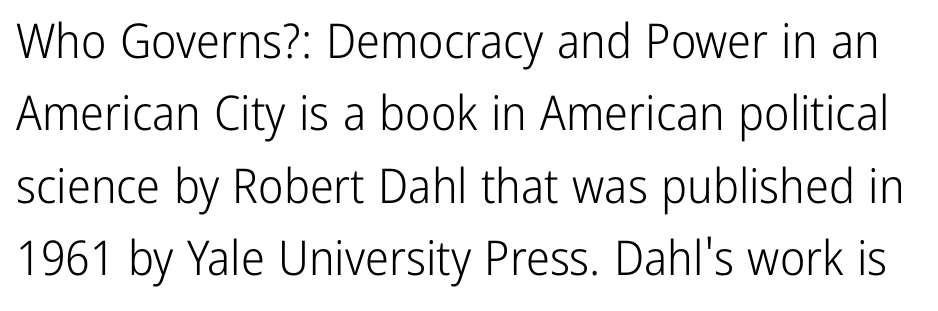
You could not count columns in this text — the font is proportionally spaced. Nothing unusual about the tracking: characters are spaced as the font intends. This rendering features lettering with no underline. Baseline-to-baseline distance is the conventional proportion of letter height. Regarding serifs, this sample does without them. Summary of weight: not heavy and not bold.
